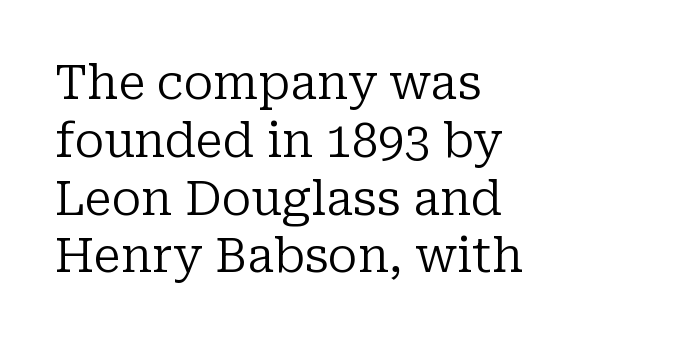
{"serif": "yes", "italic": "no", "bold": "no", "weight": "regular", "width": "normal", "stroke_contrast": "low", "x_height": "medium", "monospaced": "no", "underline": "no", "align": "left", "line_spacing_ratio": 1.23, "letter_spacing": "normal", "letter_spacing_em": 0.0, "glyph_px": 47}
